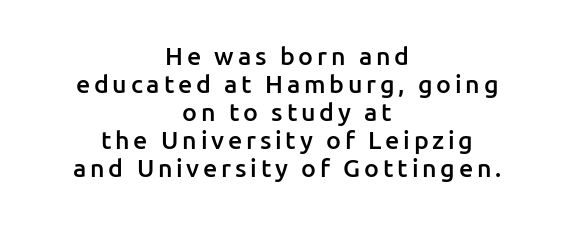
The specimen reads as upright at a glance. These words are printed semibold, heavier than regular yet not bold. Rule under the text: the space is simply empty. This rendering uses center alignment, leaving both contours irregular but symmetric. Rows of type sit shoulder to shoulder in the vertical direction.
